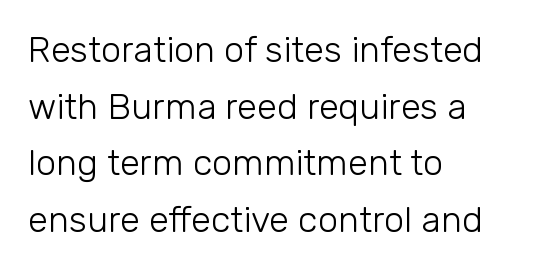
The image shows 36 px light sans-serif type, upright; set left-aligned, normal line spacing (1.57x), normal letter spacing, not underlined; low stroke contrast and a medium x-height.
